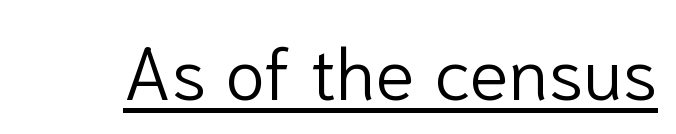
The image shows 73 px light sans-serif type, upright; set normal letter spacing, underlined; low stroke contrast and a medium x-height.
